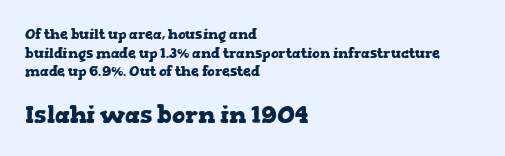
Q: Is the text bold? A: Yes.
Q: Is the text italic (slanted)? A: No, it is upright.
Q: Is the text underlined? A: No.
Q: How is the paragraph aligned? A: Left-aligned.
Q: Is the spacing between letters normal or unusually wide? A: Normal.
Q: Is the spacing between lines tight, normal or loose? A: Normal.
Q: Which block of text is set in a larger size, the first (top) or the second (bottom)? A: The second (bottom) one.
